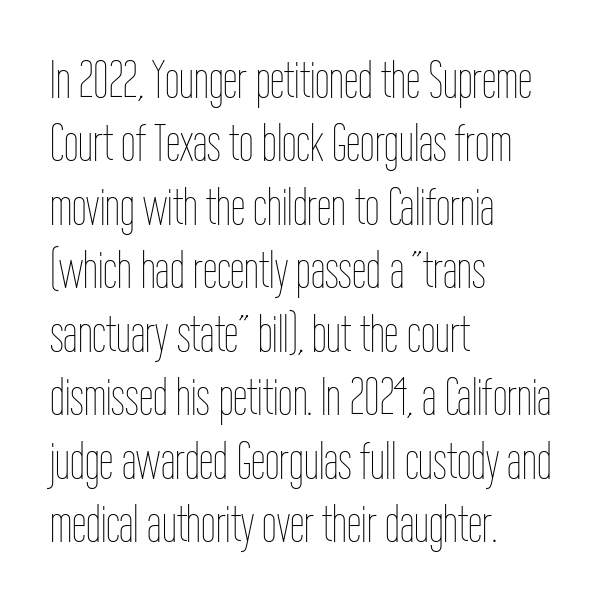
The image shows 52 px thin, condensed type, upright; set left-aligned, line spacing 1.22x, normal letter spacing, not underlined; low stroke contrast and a medium x-height.
